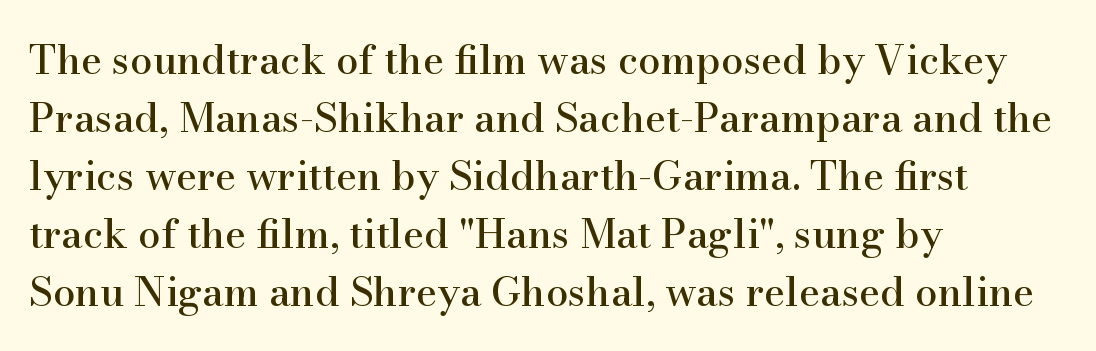
Q: Is the text italic (slanted)? A: No, it is upright.
Q: Is the typeface a serif or a sans-serif typeface? A: Serif.
Q: Is the text underlined? A: No.
Q: How is the paragraph aligned? A: Left-aligned.
Q: Is the spacing between letters normal or unusually wide? A: Normal.
Q: Is the spacing between lines tight, normal or loose? A: Normal.
Q: Width (condensed, normal, or wide)? A: Normal.
Q: Stroke contrast? A: High.
Q: x-height? A: Small.
Q: Monospaced? A: No.
